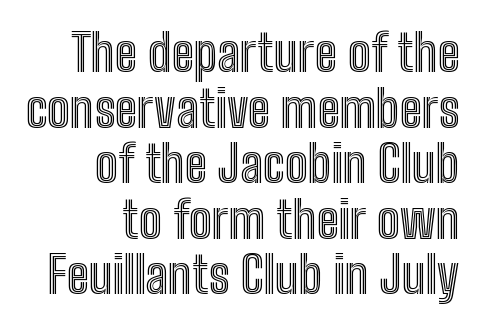
The specimen reads as upright at a glance. Baseline-to-baseline distance is barely more than the letter height. Typeset ragged left — the right edge is the straight one. Plain, unruled lines of type. Each letter keeps its own natural width here, so spacing adapts to shape.
